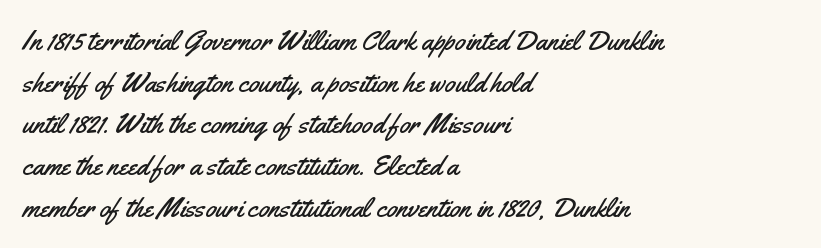
The string is rendered with underlining switched off. The characters display no serif detailing; their extremities are plain. Is there much room between lines? A standard amount, neither cramped nor airy. The line texture is even and compact thanks to regular tracking.
